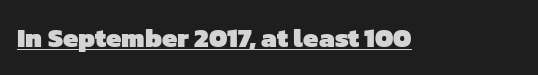
The image shows 27 px bold type; set normal letter spacing, underlined.
